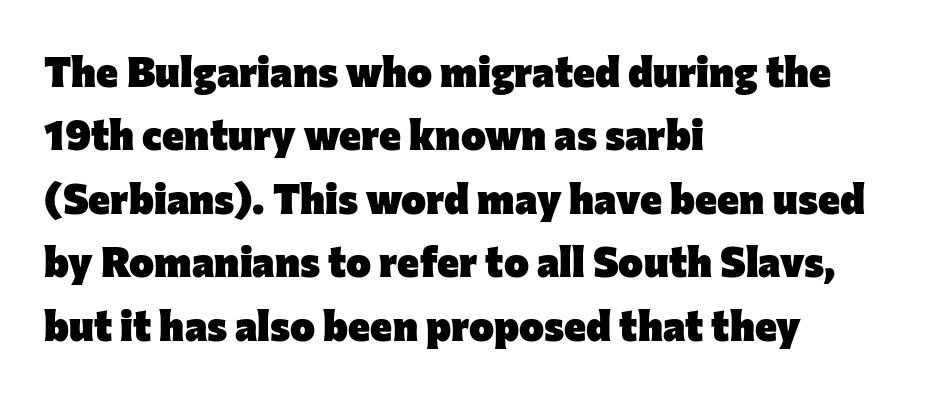
Q: Is the text bold? A: Yes.
Q: Is the text italic (slanted)? A: No, it is upright.
Q: Is the typeface a serif or a sans-serif typeface? A: Sans-serif.
Q: Is the text underlined? A: No.
Q: How is the paragraph aligned? A: Left-aligned.
Q: Is the spacing between letters normal or unusually wide? A: Normal.
Q: Is the spacing between lines tight, normal or loose? A: Normal.
Q: Width (condensed, normal, or wide)? A: Normal.
Q: Stroke contrast? A: Low.
Q: x-height? A: Medium.
Q: Monospaced? A: No.
